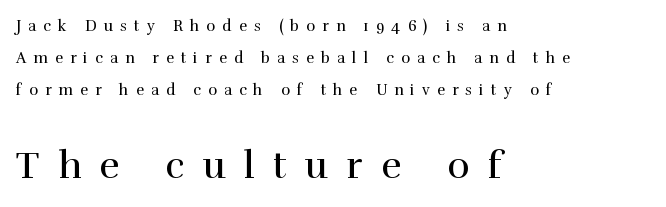
Alignment: flush left. The rendering inserts visible extra space after every character. Quick note: interline space is abundant. Old-style or modern, the face here clearly has serifs.
